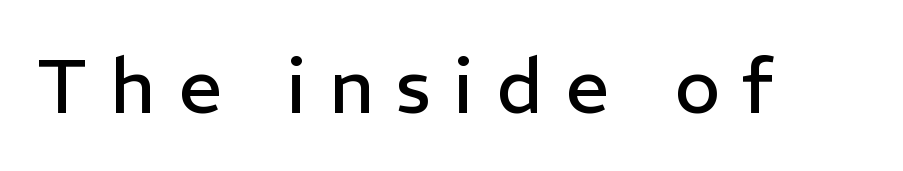
{"serif": "no", "italic": "no", "bold": "no", "weight": "regular", "width": "normal", "stroke_contrast": "low", "x_height": "medium", "monospaced": "no", "underline": "no", "letter_spacing": "wide", "letter_spacing_em": 0.29, "glyph_px": 77}
